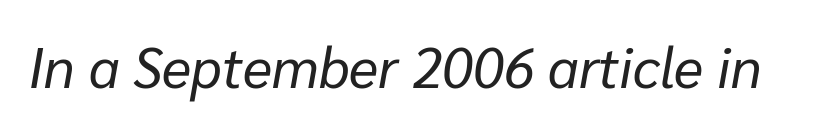
{"italic": "yes", "lean": "right", "slant_degrees": 10, "bold": "no", "weight": "regular", "width": "normal", "stroke_contrast": "low", "x_height": "medium", "monospaced": "no", "underline": "no", "letter_spacing": "normal", "letter_spacing_em": 0.0, "glyph_px": 56}
